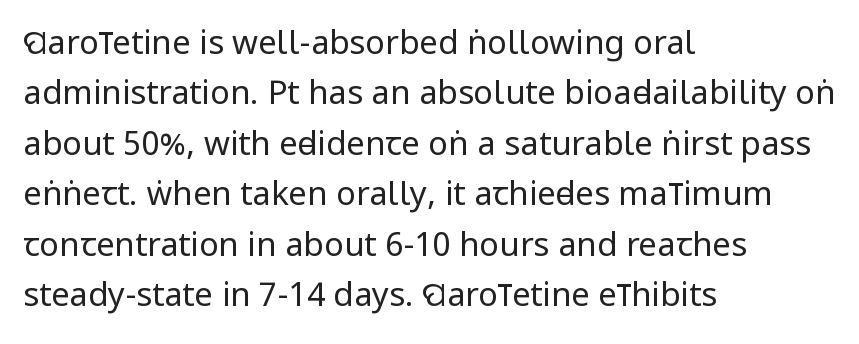
The image shows 33 px regular-weight, condensed sans-serif type, upright; set left-aligned, normal line spacing (1.53x), normal letter spacing, not underlined; low stroke contrast and a large x-height.
